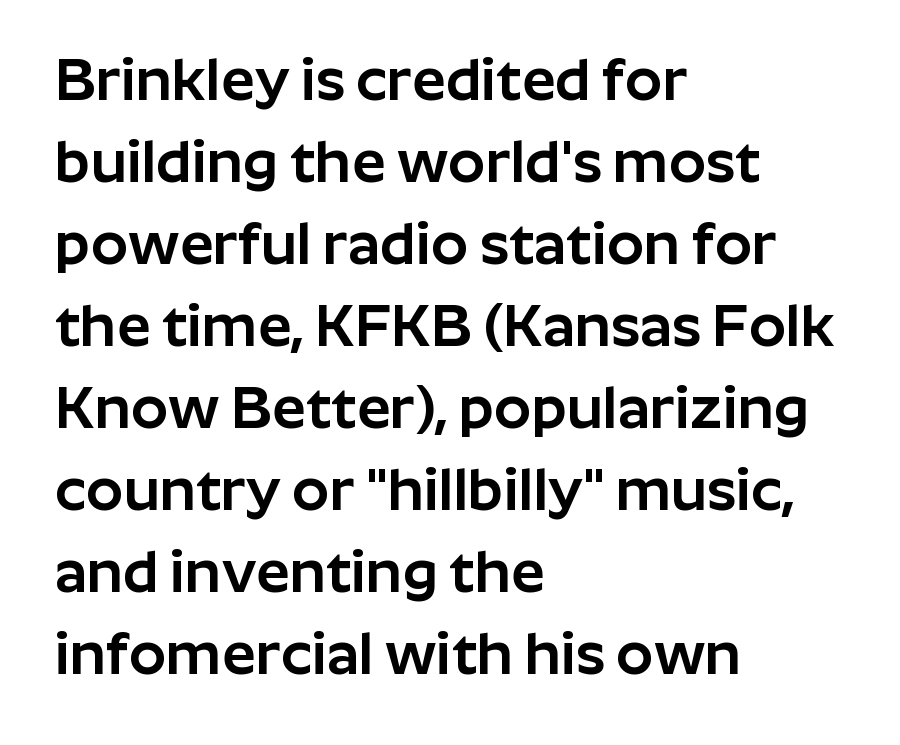
{"serif": "no", "italic": "no", "width": "normal", "stroke_contrast": "low", "x_height": "medium", "monospaced": "no", "underline": "no", "align": "left", "line_spacing": "normal", "line_spacing_ratio": 1.39, "letter_spacing": "normal", "letter_spacing_em": 0.0, "glyph_px": 59}
